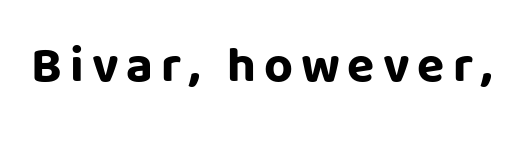
In terms of posture, this sample is upright. The face used here is a sans, in the tradition of grotesques and geometrics. These lines are rendered in a variable-pitch font. The space beneath each line is pristine and unruled. The typesetting leans heavy: a genuine bold.
